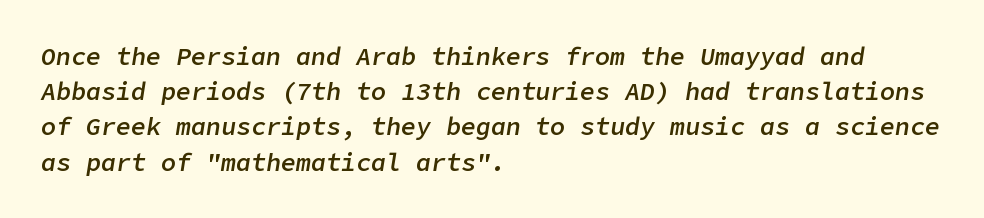
Q: Is the text bold? A: Semi-bold.
Q: Is the text italic (slanted)? A: Yes, it leans right by about 9 degrees.
Q: Is the text underlined? A: No.
Q: How is the paragraph aligned? A: Left-aligned.
Q: Is the spacing between letters normal or unusually wide? A: Normal.
Q: Is the spacing between lines tight, normal or loose? A: Normal.
